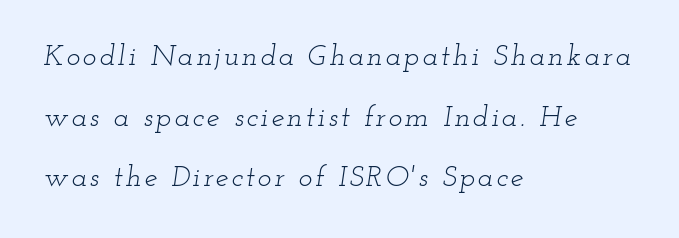
The image shows 29 px light, wide serif type, italic (leaning right); set left-aligned, loose line spacing (2.09x), not underlined; low stroke contrast and a small x-height.
